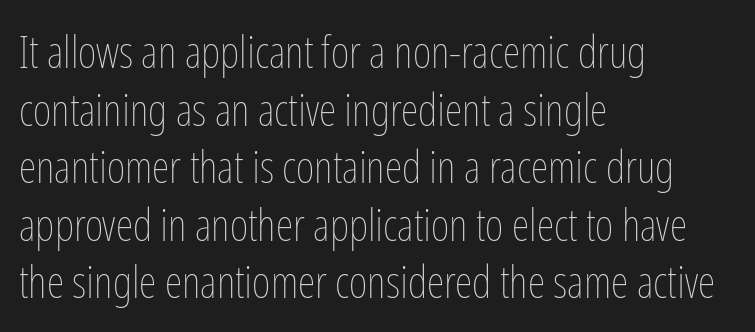
The image shows 45 px thin, condensed type, upright; set left-aligned, normal line spacing (1.28x), normal letter spacing, not underlined; low stroke contrast and a medium x-height.
